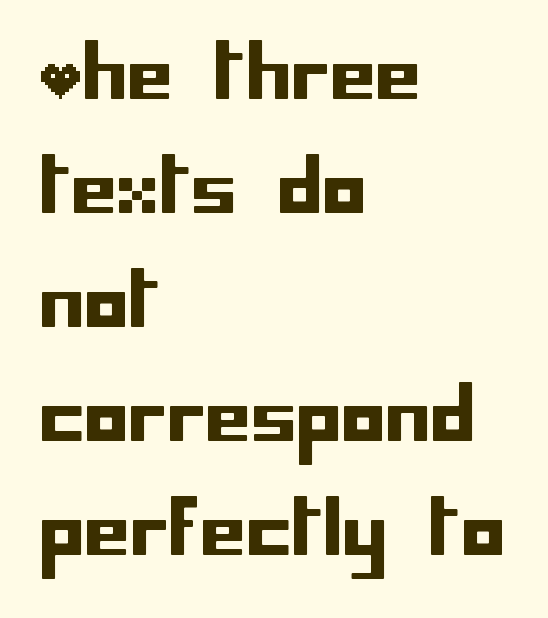
Does the type have serifs? No, each stem ends abruptly. Any mark beneath the type? The region is blank. All the whitespace from short lines collects on the right. Notice how the stems are strictly vertical — no italics here.
